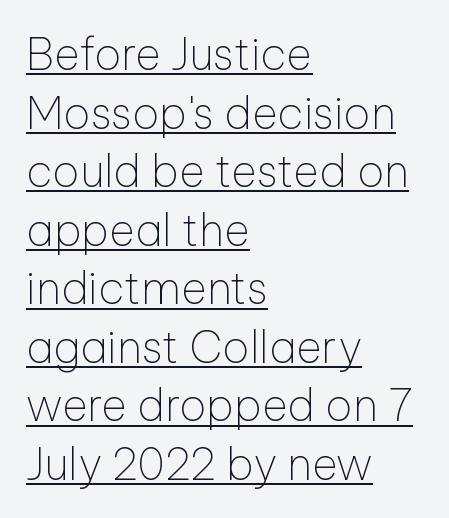
The image shows 44 px thin sans-serif type, upright; set left-aligned, normal line spacing (1.33x), normal letter spacing, underlined; low stroke contrast and a medium x-height.
